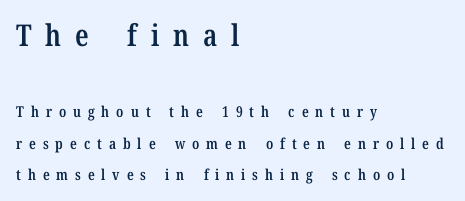
You could not count columns in this text — the font is proportionally spaced. Baseline-to-baseline distance is far greater than the letter height. Do the letters lean? They stand straight. Only glyphs here, with clear space below each row. If you drew a ruler down the left edge, every line would touch it. Old-style or modern, the face here clearly has serifs.
